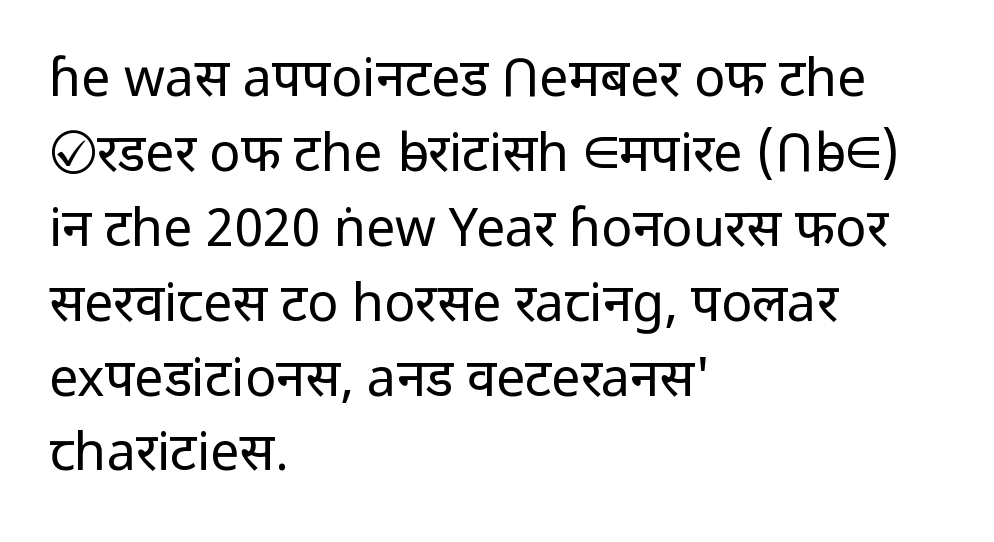
The text block is weighted toward the left margin, trailing off unevenly rightward. Check where the strokes stop: nothing finishes them off — pure sans. Spacing between characters is what you'd get straight out of the box. Reading down the column, the eye jumps a familiar distance to each next line.
